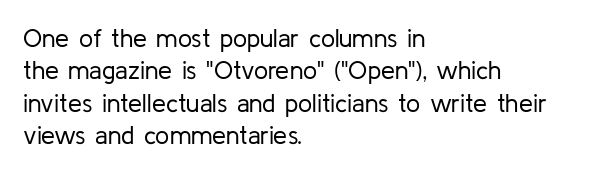
The words here are not underlined. Whoever set this chose a conventional vertical rhythm. Honestly, the letter spacing is just normal — you wouldn't notice it. Tall strokes in this sample are plumb rather than angled. Compared with a centered layout, this one pins lines to the left instead. The weight tops out at a normal text grade.
